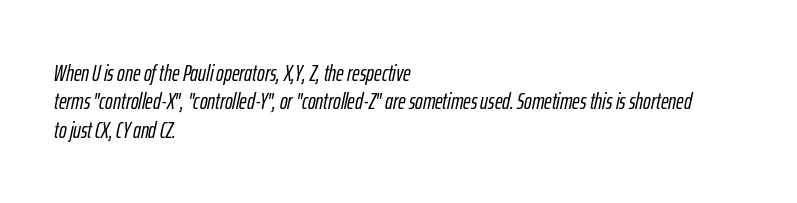
The image shows 23 px text type, italic (leaning right); set left-aligned, line spacing 1.23x, normal letter spacing, not underlined.
